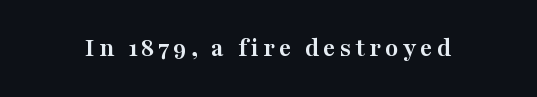
Q: Is the text bold? A: Yes.
Q: Is the text italic (slanted)? A: No, it is upright.
Q: Is the text underlined? A: No.
